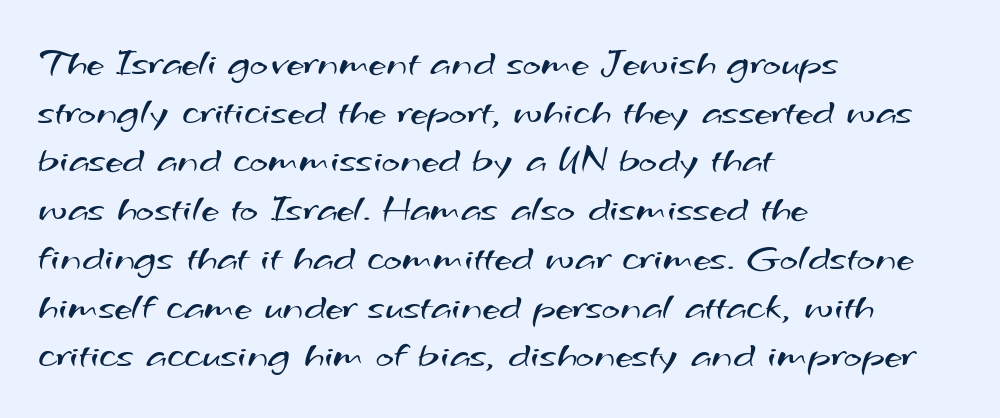
The image shows 39 px regular-weight, wide sans-serif type; set left-aligned, normal line spacing (1.25x), normal letter spacing, not underlined; medium stroke contrast and a small x-height.
